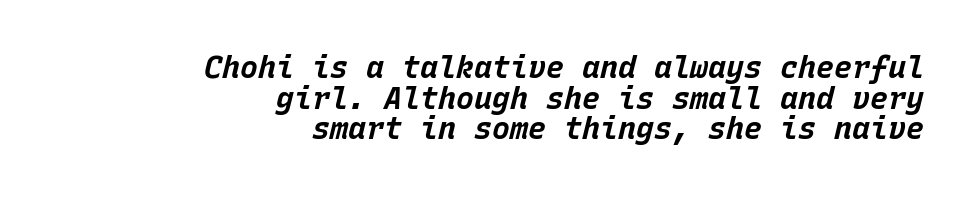
{"italic": "yes", "lean": "right", "slant_degrees": 15, "bold": "yes", "weight": "bold", "width": "normal", "stroke_contrast": "low", "x_height": "large", "monospaced": "yes", "underline": "no", "align": "right", "line_spacing": "tight", "line_spacing_ratio": 1.02, "letter_spacing": "normal", "letter_spacing_em": 0.0, "glyph_px": 30}
